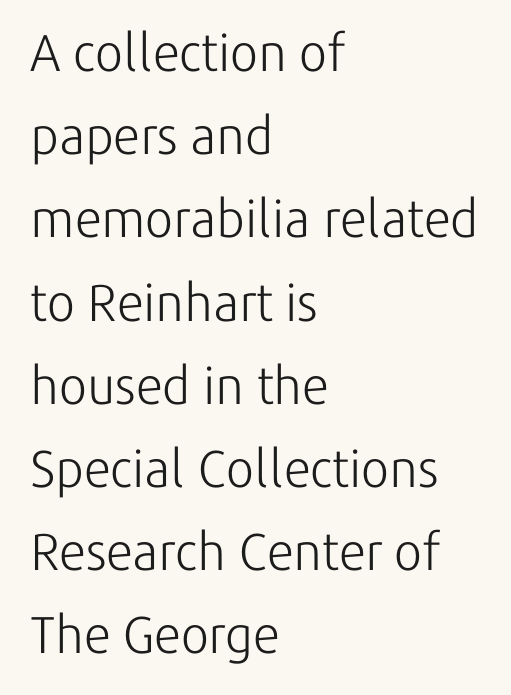
Q: Is the text bold? A: No.
Q: Is the text italic (slanted)? A: No, it is upright.
Q: Is the typeface a serif or a sans-serif typeface? A: Sans-serif.
Q: Is the text underlined? A: No.
Q: How is the paragraph aligned? A: Left-aligned.
Q: Is the spacing between letters normal or unusually wide? A: Normal.
Q: Is the spacing between lines tight, normal or loose? A: Normal.
Q: Width (condensed, normal, or wide)? A: Normal.
Q: Stroke contrast? A: Low.
Q: x-height? A: Medium.
Q: Monospaced? A: No.
